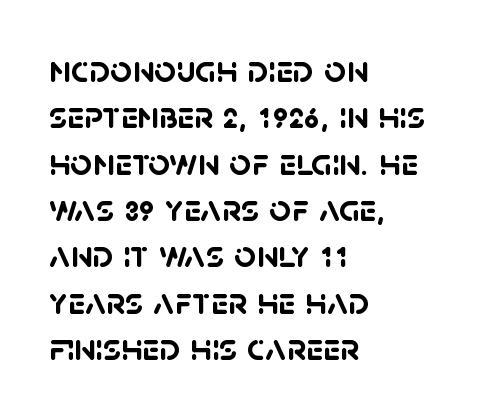
{"serif": "no", "bold": "yes", "weight": "semibold", "width": "normal", "stroke_contrast": "low", "x_height": "large", "monospaced": "no", "underline": "no", "align": "left", "line_spacing_ratio": 1.22, "letter_spacing": "normal", "letter_spacing_em": 0.0, "glyph_px": 38}
